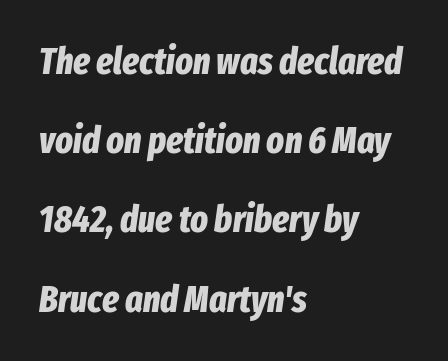
Q: Is the text bold? A: Yes.
Q: Is the text italic (slanted)? A: Yes, it leans right by about 8 degrees.
Q: Is the text underlined? A: No.
Q: How is the paragraph aligned? A: Left-aligned.
Q: Is the spacing between letters normal or unusually wide? A: Normal.
Q: Is the spacing between lines tight, normal or loose? A: Loose.
Q: Width (condensed, normal, or wide)? A: Condensed.
Q: Stroke contrast? A: Low.
Q: x-height? A: Medium.
Q: Monospaced? A: No.
